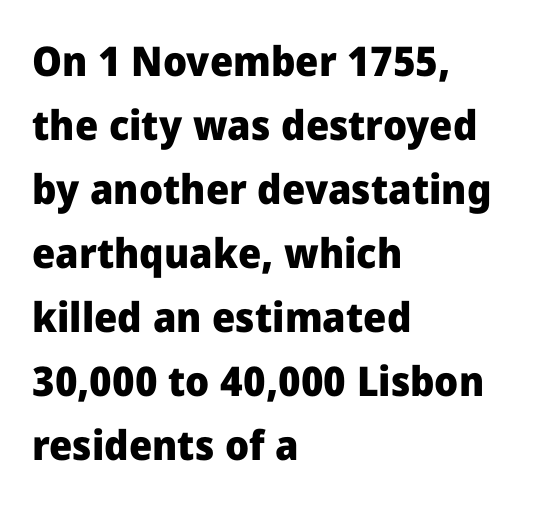
{"serif": "no", "italic": "no", "bold": "yes", "weight": "heavy", "width": "normal", "stroke_contrast": "low", "x_height": "medium", "monospaced": "no", "underline": "no", "align": "left", "line_spacing": "normal", "line_spacing_ratio": 1.56, "letter_spacing": "normal", "letter_spacing_em": 0.0, "glyph_px": 41}
